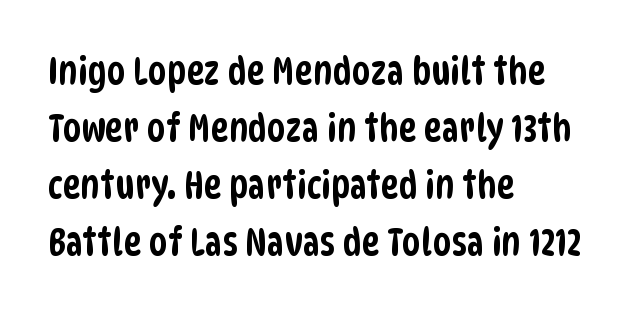
Q: Is the typeface a serif or a sans-serif typeface? A: Sans-serif.
Q: Is the text underlined? A: No.
Q: How is the paragraph aligned? A: Left-aligned.
Q: Is the spacing between letters normal or unusually wide? A: Normal.
Q: Is the spacing between lines tight, normal or loose? A: Normal.
Q: Width (condensed, normal, or wide)? A: Condensed.
Q: Stroke contrast? A: Low.
Q: x-height? A: Large.
Q: Monospaced? A: No.
